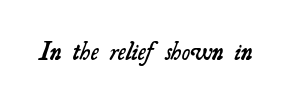
{"bold": "semi", "underline": "no", "letter_spacing": "normal", "letter_spacing_em": 0.0, "glyph_px": 25}
